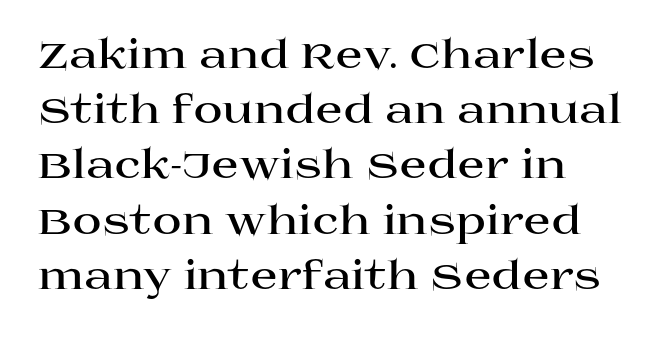
The area under the type is left untouched. How would I describe the line gaps? Plain and ordinary. Rendered with straight, roman letterforms. Short and long lines alike share a common starting point at left. Typographic density is high because the face is bold. Varying glyph widths throughout — classic text-font behaviour.
